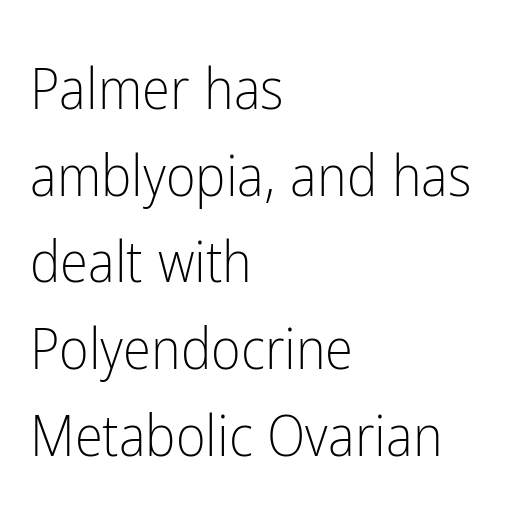
Does the leading feel generous? No, just average. Spacing verdict: proportional, widths tailored to each character. Upright lettering throughout. Nothing sits at the stroke ends, so this counts as sans-serif. Plain, unruled lines of type.
